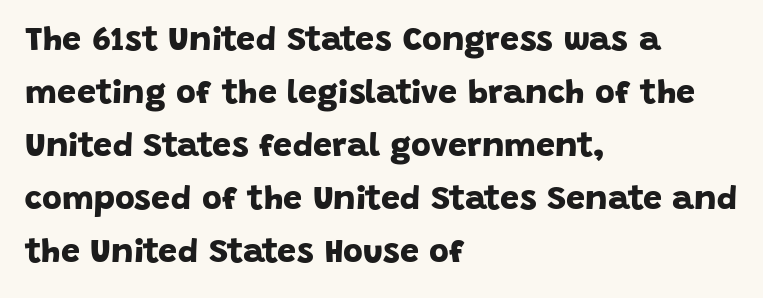
Q: Is the text bold? A: Yes.
Q: Is the typeface a serif or a sans-serif typeface? A: Sans-serif.
Q: Is the text underlined? A: No.
Q: How is the paragraph aligned? A: Left-aligned.
Q: Is the spacing between letters normal or unusually wide? A: Normal.
Q: Is the spacing between lines tight, normal or loose? A: Normal.
Q: Width (condensed, normal, or wide)? A: Normal.
Q: Stroke contrast? A: Low.
Q: x-height? A: Large.
Q: Monospaced? A: No.
